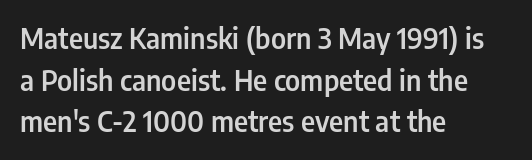
{"serif": "no", "italic": "no", "bold": "semi", "weight": "semibold", "width": "condensed", "stroke_contrast": "low", "x_height": "medium", "monospaced": "no", "underline": "no", "align": "left", "line_spacing": "normal", "line_spacing_ratio": 1.49, "letter_spacing": "normal", "letter_spacing_em": 0.0, "glyph_px": 28}
